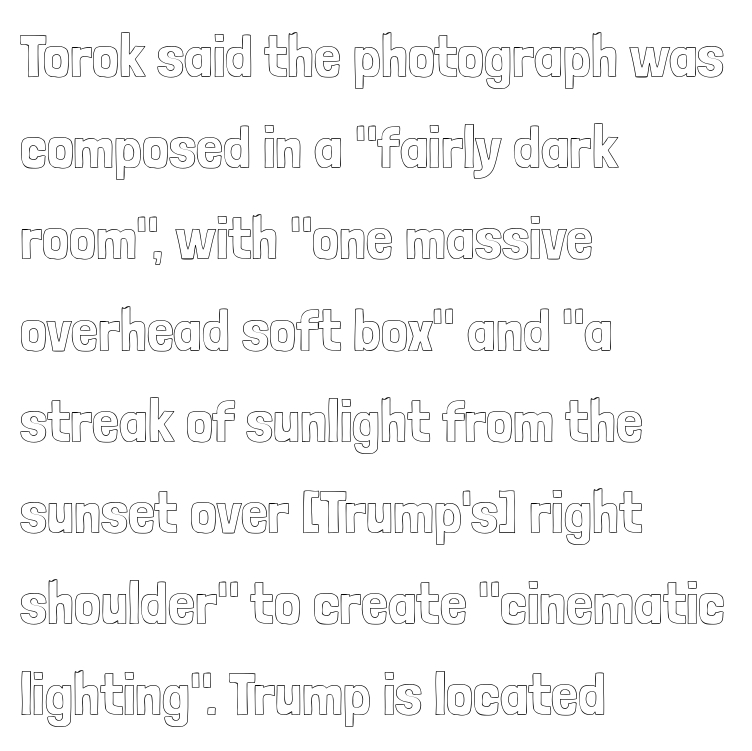
The image shows 60 px condensed type, upright; set left-aligned, normal line spacing (1.52x), normal letter spacing, not underlined; a medium x-height.
